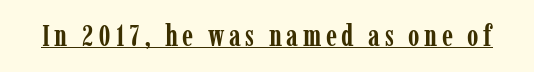
Q: Is the text bold? A: Yes.
Q: Is the text italic (slanted)? A: No, it is upright.
Q: Is the typeface a serif or a sans-serif typeface? A: Serif.
Q: Is the text underlined? A: Yes.
Q: Width (condensed, normal, or wide)? A: Condensed.
Q: Stroke contrast? A: Low.
Q: x-height? A: Medium.
Q: Monospaced? A: No.
